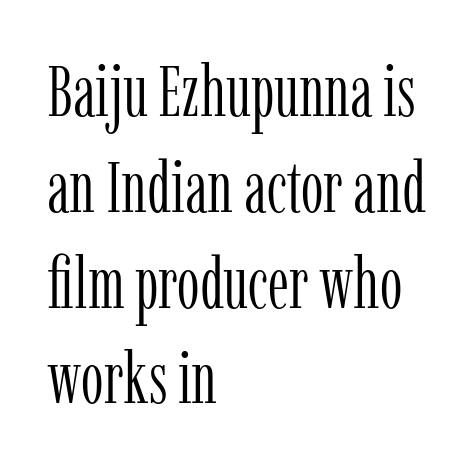
Q: Is the text bold? A: No.
Q: Is the text italic (slanted)? A: No, it is upright.
Q: Is the typeface a serif or a sans-serif typeface? A: Serif.
Q: Is the text underlined? A: No.
Q: How is the paragraph aligned? A: Left-aligned.
Q: Is the spacing between letters normal or unusually wide? A: Normal.
Q: Is the spacing between lines tight, normal or loose? A: Normal.
Q: Width (condensed, normal, or wide)? A: Condensed.
Q: Stroke contrast? A: Low.
Q: x-height? A: Medium.
Q: Monospaced? A: No.
